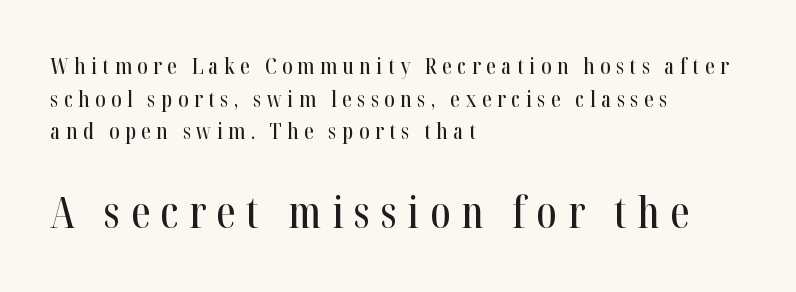
The image shows 43 px condensed serif type, upright; set left-aligned, normal line spacing (1.48x), unusually wide letter spacing (+0.25 em), not underlined; the second (bottom) block is 1.95x larger; high stroke contrast and a medium x-height.
